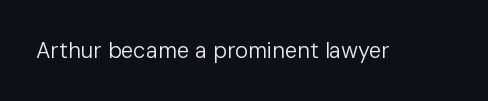
Q: Is the text bold? A: No.
Q: Is the text italic (slanted)? A: No, it is upright.
Q: Is the text underlined? A: No.
Q: Is the spacing between letters normal or unusually wide? A: Normal.
